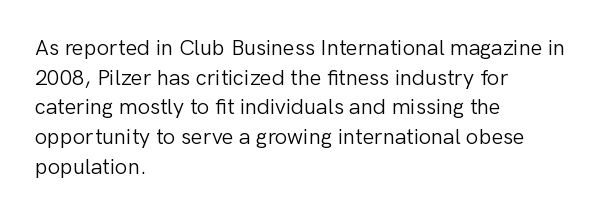
Q: Is the text bold? A: No.
Q: Is the text italic (slanted)? A: No, it is upright.
Q: Is the text underlined? A: No.
Q: How is the paragraph aligned? A: Left-aligned.
Q: Is the spacing between letters normal or unusually wide? A: Normal.
Q: Is the spacing between lines tight, normal or loose? A: Normal.
